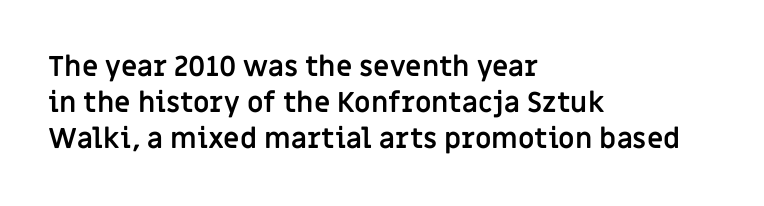
The image shows 28 px semibold sans-serif type, upright; set left-aligned, normal line spacing (1.28x), normal letter spacing, not underlined; low stroke contrast and a large x-height.
